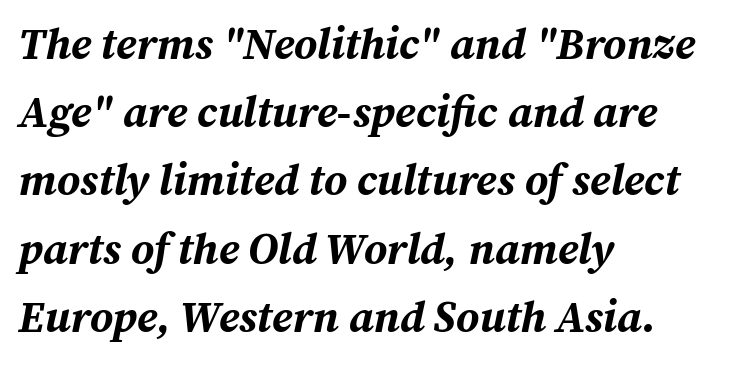
Q: Is the text bold? A: Yes.
Q: Is the text italic (slanted)? A: Yes, it leans right by about 12 degrees.
Q: Is the text underlined? A: No.
Q: How is the paragraph aligned? A: Left-aligned.
Q: Is the spacing between letters normal or unusually wide? A: Normal.
Q: Is the spacing between lines tight, normal or loose? A: Normal.
Q: Width (condensed, normal, or wide)? A: Normal.
Q: Stroke contrast? A: Medium.
Q: x-height? A: Medium.
Q: Monospaced? A: No.
